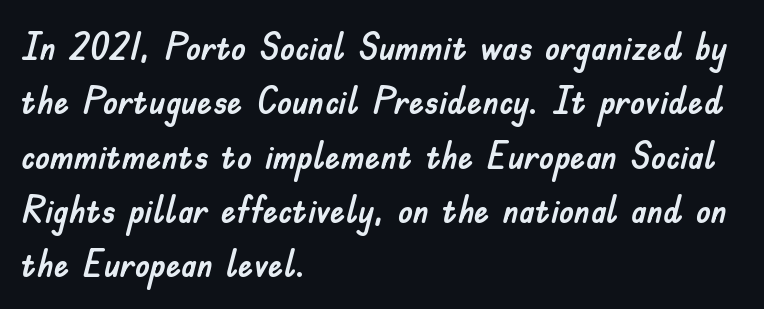
The image shows 38 px sans-serif type; set left-aligned, normal line spacing (1.43x), normal letter spacing, not underlined; low stroke contrast and a small x-height.
